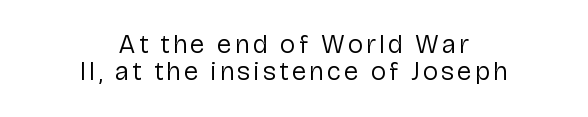
Quick note: not italic, upright. Is the block centered? Yes — each line is placed symmetrically about the middle. The passage shown is not bold in any degree. The strip under each line holds only bare page. What's the leading like? Squeezed, with rows nearly overlapping.
